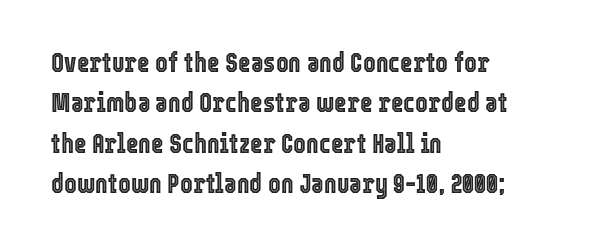
The image shows 27 px text type, upright; set left-aligned, normal line spacing (1.5x), normal letter spacing, not underlined.
